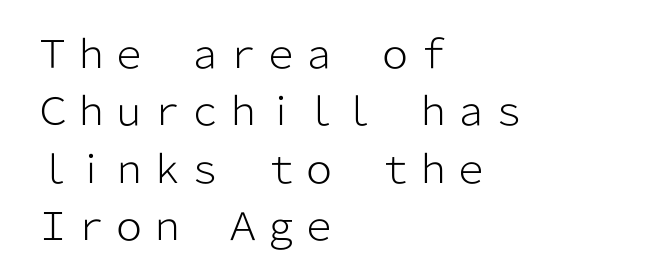
{"serif": "no", "italic": "no", "bold": "no", "weight": "light", "width": "normal", "stroke_contrast": "low", "x_height": "medium", "monospaced": "no", "underline": "no", "align": "left", "line_spacing": "normal", "line_spacing_ratio": 1.51, "letter_spacing": "normal", "letter_spacing_em": 0.0, "glyph_px": 38}
